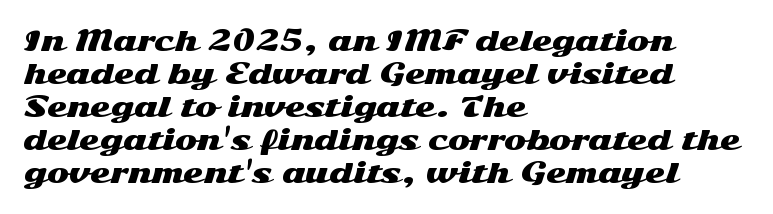
The image shows 26 px text type; set left-aligned, normal line spacing (1.27x), normal letter spacing, not underlined.
